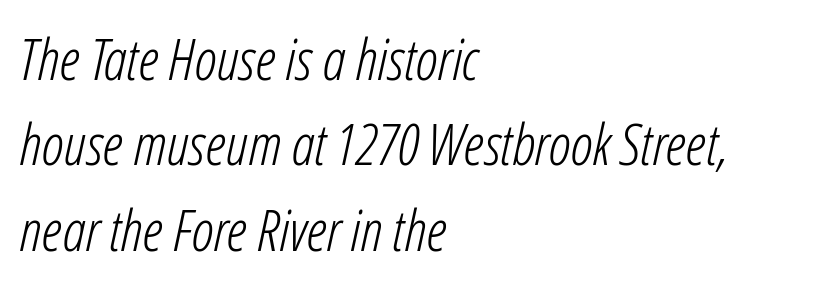
The image shows 58 px light, condensed type, italic (leaning right); set left-aligned, normal line spacing (1.47x), normal letter spacing, not underlined; low stroke contrast and a medium x-height.
